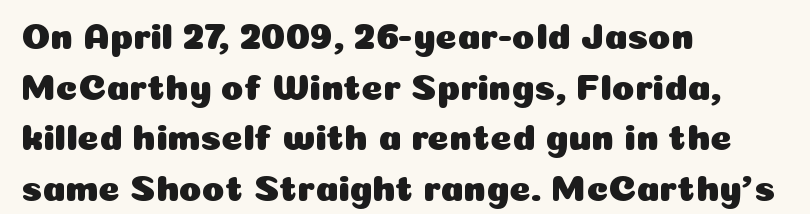
Descender tails drop into unmarked territory. If you drew a ruler down the left edge, every line would touch it. You could not count columns in this text — the font is proportionally spaced. The letters stand upright; this is a roman face.
